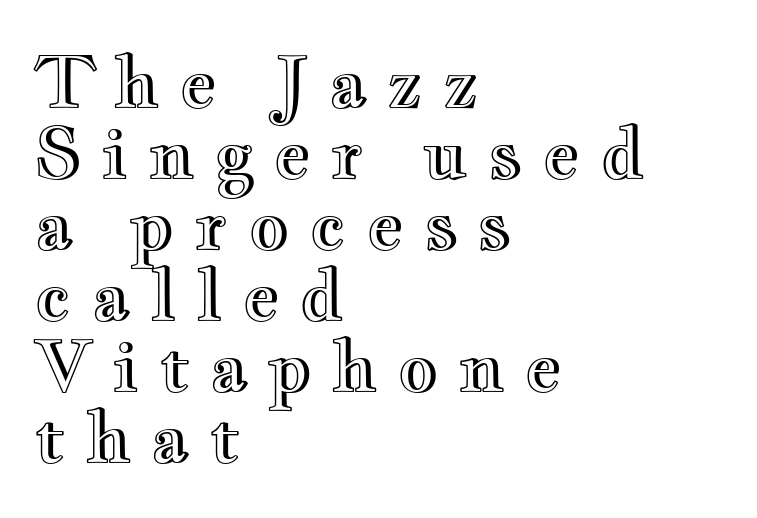
Q: Is the text italic (slanted)? A: No, it is upright.
Q: Is the text underlined? A: No.
Q: How is the paragraph aligned? A: Left-aligned.
Q: Is the spacing between letters normal or unusually wide? A: Unusually wide.
Q: Is the spacing between lines tight, normal or loose? A: Tight.
Q: Width (condensed, normal, or wide)? A: Wide.
Q: x-height? A: Small.
Q: Monospaced? A: No.
